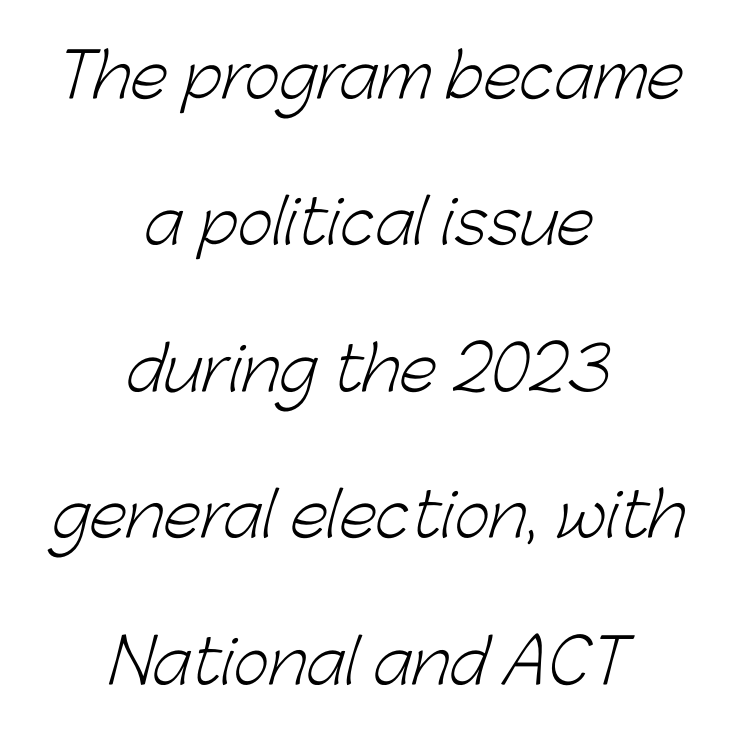
{"serif": "no", "bold": "no", "weight": "light", "width": "normal", "stroke_contrast": "low", "x_height": "medium", "monospaced": "no", "underline": "no", "align": "center", "line_spacing": "loose", "line_spacing_ratio": 2.4, "letter_spacing": "normal", "letter_spacing_em": 0.0, "glyph_px": 61}
